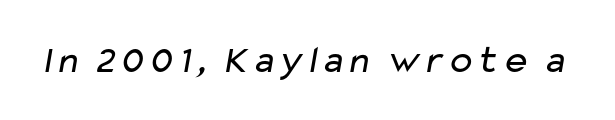
Counters stay open thanks to moderate or lighter strokes. Look at the bottom of the vertical strokes: they stop flat, with no serifs. Words appear dense and cohesive because spacing is normal. This sample has the flowing, uneven cadence of proportional lettering.
